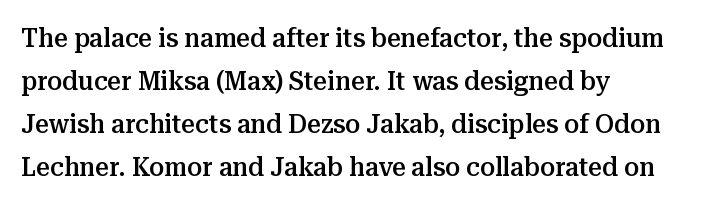
Decoration check: the copy has no underline. A classic flush-left, rag-right setting is used for this passage. Notice how descenders clear the ascenders below comfortably — that's standard leading. Tracking value appears to be zero — textbook default spacing.
